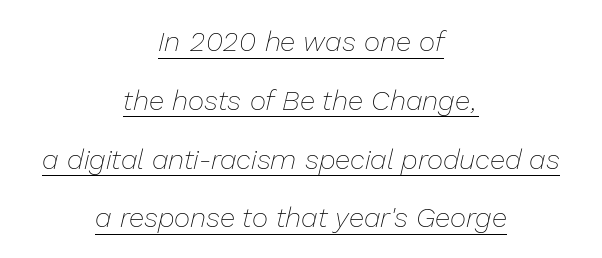
You can tell it's italic because the verticals aren't actually vertical. The lettering is marked with a stroke running underneath it. Horizontally, the lines are justified to the midpoint only. This rendering leaves character spacing at its baseline value. No letter is thick-stroked: the sample isn't bold. Here the designer chose a conventional face with non-uniform glyph widths.
